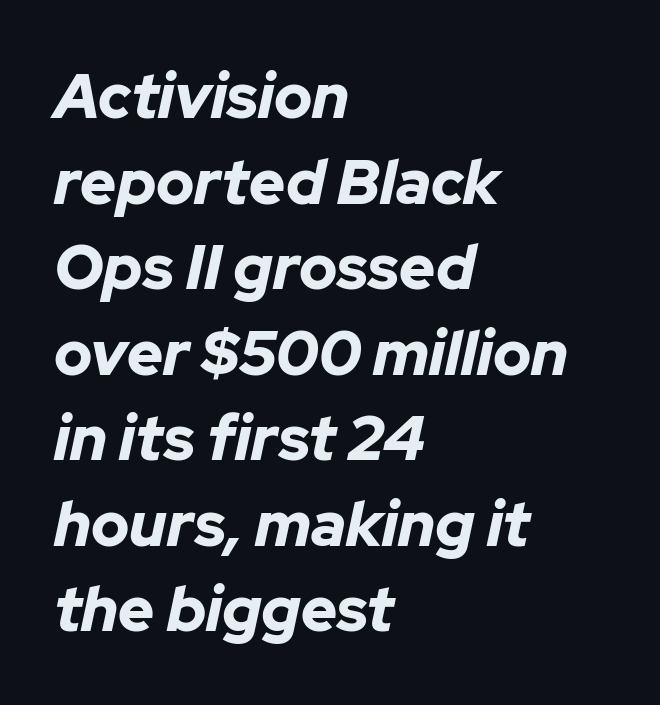
The image shows 62 px bold type, italic (leaning right); set left-aligned, normal line spacing (1.38x), normal letter spacing, not underlined; low stroke contrast and a medium x-height.
